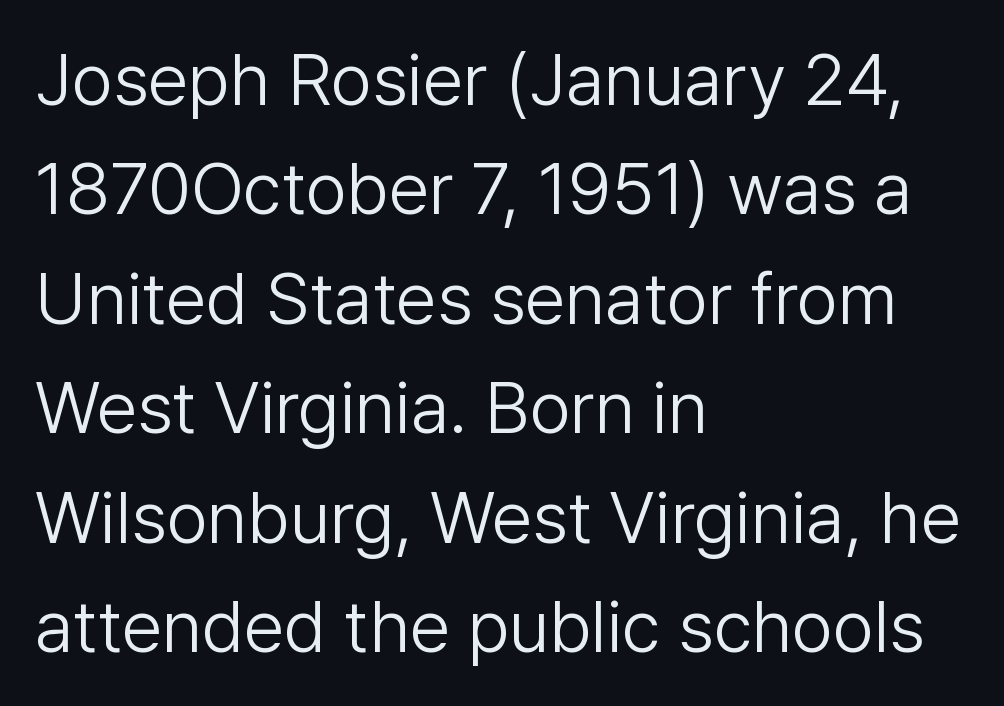
Q: Is the text bold? A: No.
Q: Is the text italic (slanted)? A: No, it is upright.
Q: Is the typeface a serif or a sans-serif typeface? A: Sans-serif.
Q: Is the text underlined? A: No.
Q: How is the paragraph aligned? A: Left-aligned.
Q: Is the spacing between letters normal or unusually wide? A: Normal.
Q: Is the spacing between lines tight, normal or loose? A: Normal.
Q: Width (condensed, normal, or wide)? A: Normal.
Q: Stroke contrast? A: Low.
Q: x-height? A: Medium.
Q: Monospaced? A: No.
